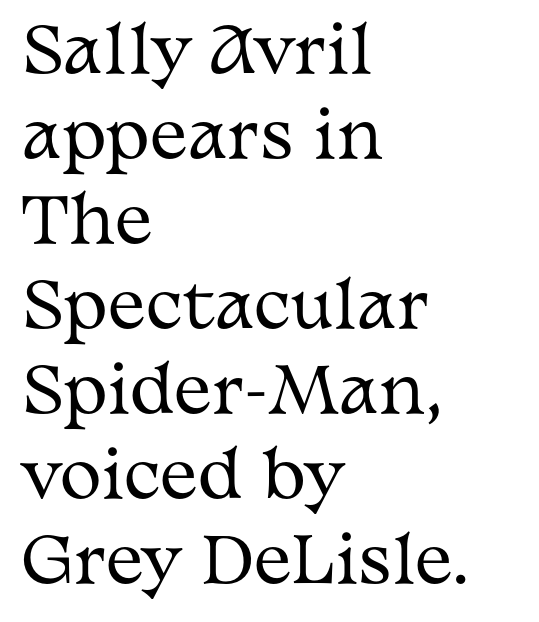
{"serif": "yes", "italic": "no", "bold": "no", "weight": "regular", "width": "wide", "stroke_contrast": "medium", "x_height": "medium", "monospaced": "no", "underline": "no", "align": "left", "line_spacing": "normal", "line_spacing_ratio": 1.35, "letter_spacing": "normal", "letter_spacing_em": 0.0, "glyph_px": 63}
